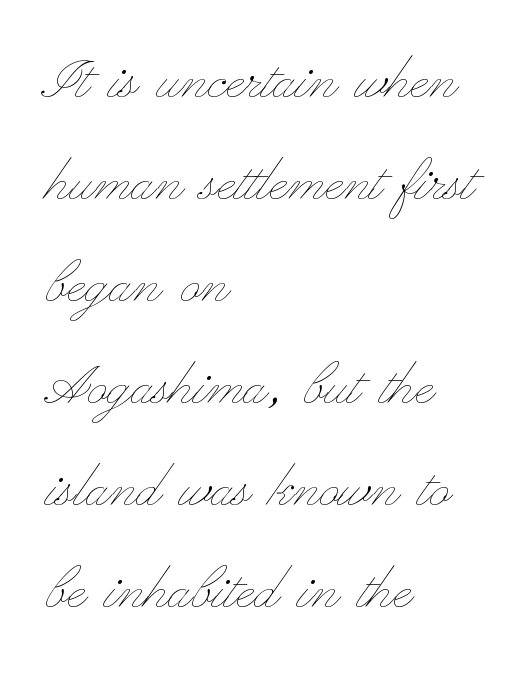
Q: Is the text bold? A: No.
Q: Is the text italic (slanted)? A: Yes.
Q: Is the text underlined? A: No.
Q: How is the paragraph aligned? A: Left-aligned.
Q: Is the spacing between letters normal or unusually wide? A: Normal.
Q: Is the spacing between lines tight, normal or loose? A: Normal.
Q: Width (condensed, normal, or wide)? A: Wide.
Q: Stroke contrast? A: Low.
Q: x-height? A: Small.
Q: Monospaced? A: No.
